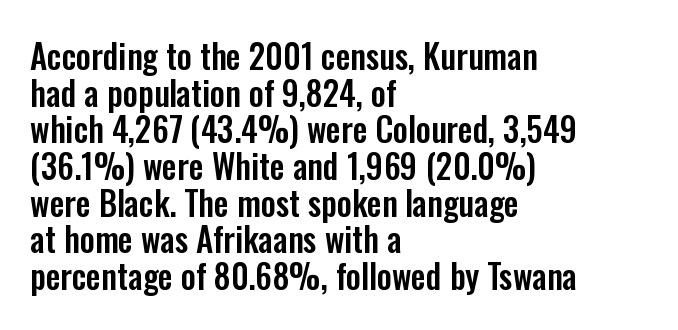
The image shows 33 px condensed sans-serif type, upright; set left-aligned, tight line spacing (1.11x), normal letter spacing, not underlined; low stroke contrast and a medium x-height.
